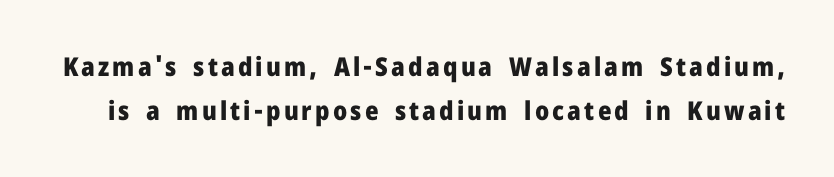
The image shows 26 px bold type, upright; set normal line spacing (1.69x), not underlined.
